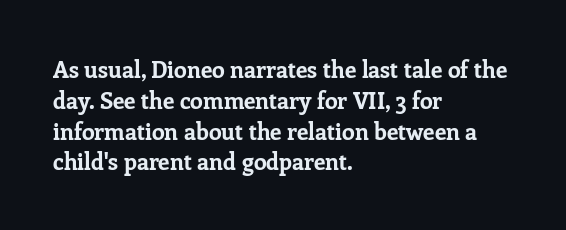
It's the straight-up-and-down kind of type. Descender tails drop into unmarked territory. Weight check: bold — yes, fully. Line beginnings align vertically; line endings do not.
